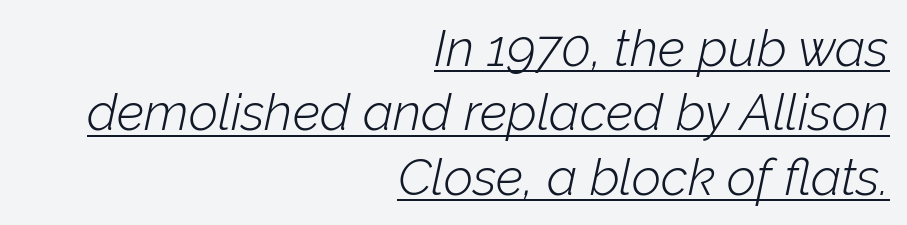
{"italic": "yes", "lean": "right", "slant_degrees": 12, "bold": "no", "weight": "light", "width": "normal", "stroke_contrast": "low", "x_height": "medium", "monospaced": "no", "underline": "yes", "align": "right", "line_spacing": "normal", "line_spacing_ratio": 1.26, "letter_spacing": "normal", "letter_spacing_em": 0.0, "glyph_px": 51}
